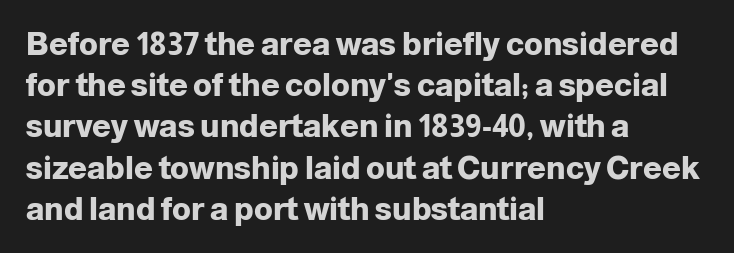
Q: Is the text bold? A: Yes.
Q: Is the text italic (slanted)? A: No, it is upright.
Q: Is the typeface a serif or a sans-serif typeface? A: Sans-serif.
Q: Is the text underlined? A: No.
Q: How is the paragraph aligned? A: Left-aligned.
Q: Is the spacing between letters normal or unusually wide? A: Normal.
Q: Is the spacing between lines tight, normal or loose? A: Normal.
Q: Width (condensed, normal, or wide)? A: Normal.
Q: Stroke contrast? A: Low.
Q: x-height? A: Medium.
Q: Monospaced? A: No.
